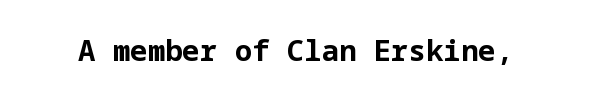
{"serif": "no", "italic": "no", "bold": "yes", "weight": "bold", "width": "normal", "stroke_contrast": "low", "x_height": "medium", "underline": "no", "letter_spacing": "normal", "letter_spacing_em": 0.0, "glyph_px": 29}
